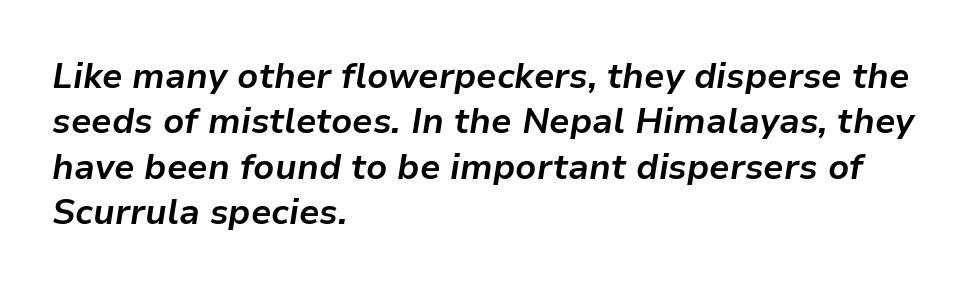
{"italic": "yes", "lean": "right", "slant_degrees": 9, "bold": "yes", "weight": "bold", "width": "normal", "stroke_contrast": "low", "x_height": "medium", "monospaced": "no", "underline": "no", "align": "left", "line_spacing": "normal", "line_spacing_ratio": 1.3, "letter_spacing": "normal", "letter_spacing_em": 0.0, "glyph_px": 35}
